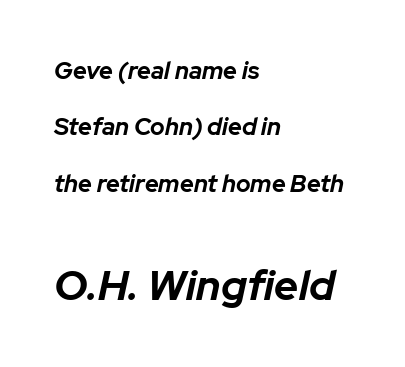
Q: Is the text bold? A: Yes.
Q: Is the text italic (slanted)? A: Yes, it leans right by about 12 degrees.
Q: Is the text underlined? A: No.
Q: How is the paragraph aligned? A: Left-aligned.
Q: Is the spacing between letters normal or unusually wide? A: Normal.
Q: Is the spacing between lines tight, normal or loose? A: Loose.
Q: Which block of text is set in a larger size, the first (top) or the second (bottom)? A: The second (bottom) one.
Q: Width (condensed, normal, or wide)? A: Normal.
Q: Stroke contrast? A: Low.
Q: x-height? A: Medium.
Q: Monospaced? A: No.
